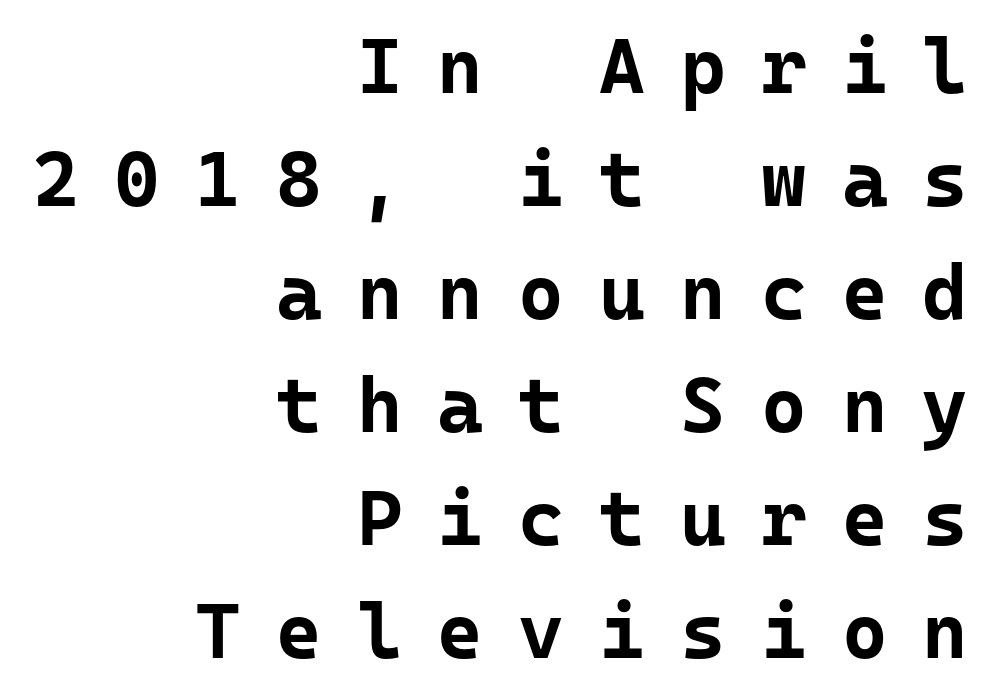
The image shows 78 px bold sans-serif type, upright, monospaced; set right-aligned, normal line spacing (1.45x), unusually wide letter spacing (+0.45 em), not underlined; low stroke contrast and a medium x-height.
